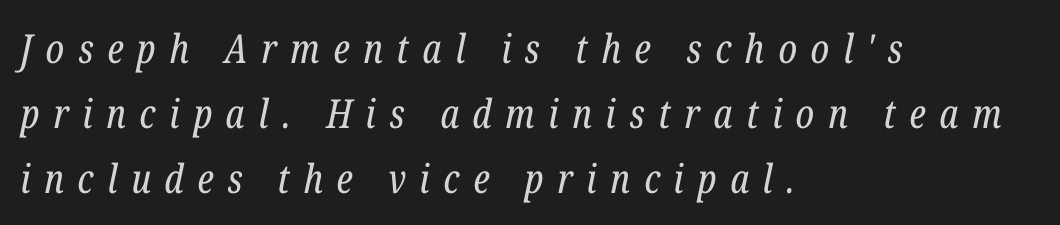
The image shows 40 px regular-weight, condensed serif type, italic (leaning right); set left-aligned, normal line spacing (1.62x), unusually wide letter spacing (+0.34 em), not underlined; low stroke contrast and a medium x-height.
